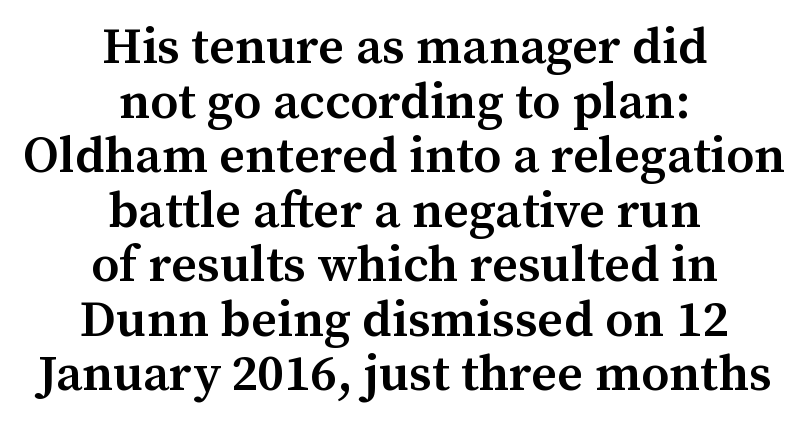
Every letter is mildly thick-stroked: semibold rather than bold. Plain, unruled lines of type. Line spacing here is tight. This is serif lettering, the kind often seen in printed books.
